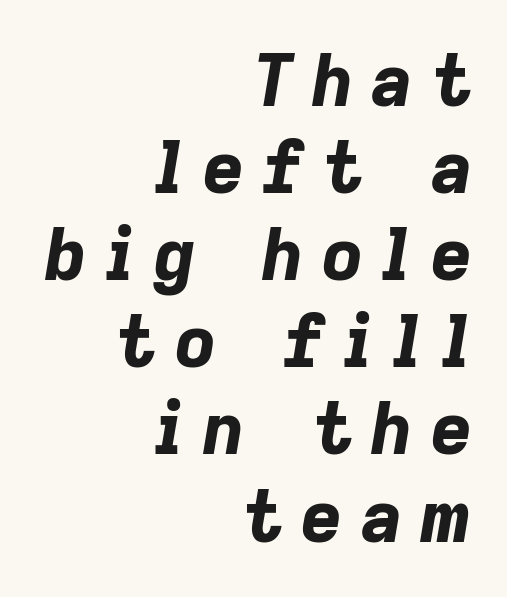
A typesetter would call this heavily tracked-out type. The area under the type is left untouched. An italicized treatment has been applied to the whole sample. A flush-right, rag-left setting is used for this passage. You could not count columns in this text — the font is proportionally spaced. Each glyph is drawn with heavy, bold strokes.
